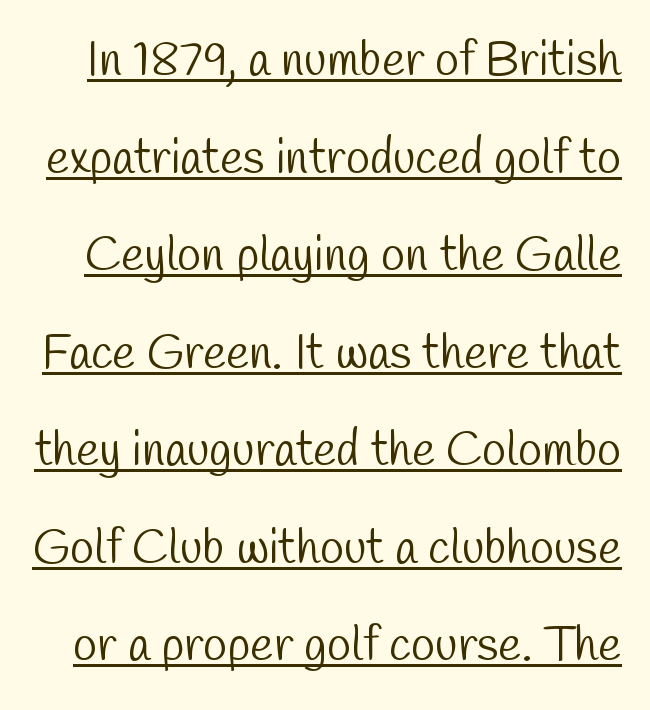
Q: Is the text bold? A: No.
Q: Is the typeface a serif or a sans-serif typeface? A: Sans-serif.
Q: Is the text underlined? A: Yes.
Q: Is the spacing between letters normal or unusually wide? A: Normal.
Q: Is the spacing between lines tight, normal or loose? A: Loose.
Q: Width (condensed, normal, or wide)? A: Condensed.
Q: Stroke contrast? A: Low.
Q: x-height? A: Medium.
Q: Monospaced? A: No.
